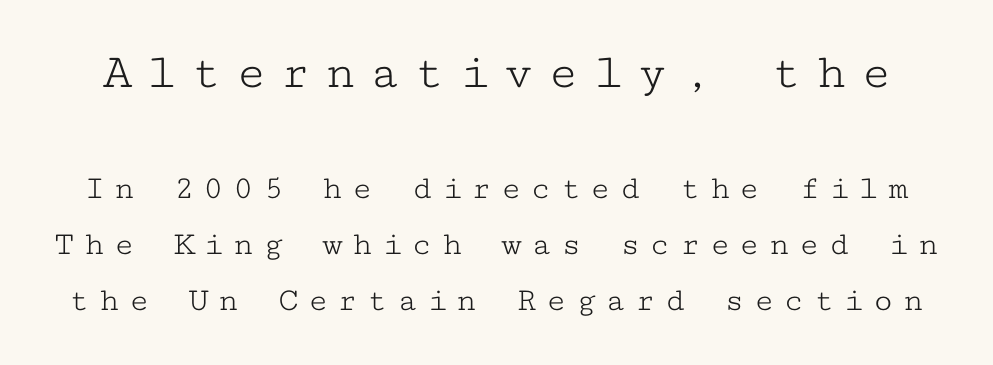
Letters rest on an invisible, unmarked baseline. The letters stand straight up with perfectly vertical stems. Block one is the big one; block two sits smaller underneath. Do the characters align in a grid? Yes, the font is monospaced.
